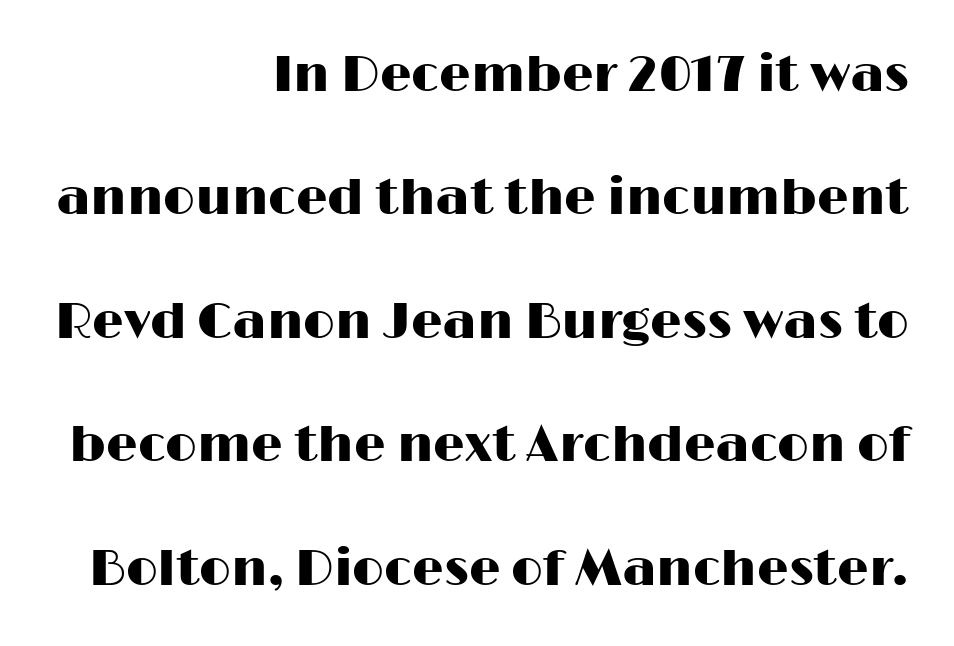
Q: Is the text italic (slanted)? A: No, it is upright.
Q: Is the typeface a serif or a sans-serif typeface? A: Sans-serif.
Q: Is the text underlined? A: No.
Q: How is the paragraph aligned? A: Right-aligned.
Q: Is the spacing between letters normal or unusually wide? A: Normal.
Q: Is the spacing between lines tight, normal or loose? A: Loose.
Q: Width (condensed, normal, or wide)? A: Wide.
Q: Stroke contrast? A: High.
Q: x-height? A: Medium.
Q: Monospaced? A: No.
